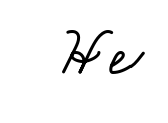
The image shows 72 px wide serif type; set right-aligned, not underlined; low stroke contrast and a small x-height.
